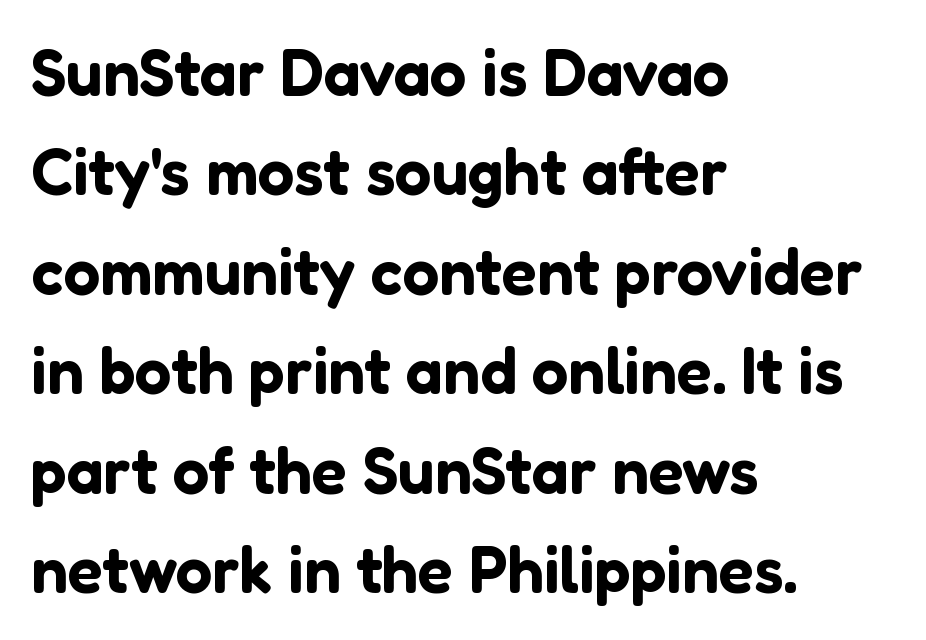
Q: Is the text italic (slanted)? A: No, it is upright.
Q: Is the typeface a serif or a sans-serif typeface? A: Sans-serif.
Q: Is the text underlined? A: No.
Q: How is the paragraph aligned? A: Left-aligned.
Q: Is the spacing between letters normal or unusually wide? A: Normal.
Q: Is the spacing between lines tight, normal or loose? A: Normal.
Q: Width (condensed, normal, or wide)? A: Normal.
Q: Stroke contrast? A: Low.
Q: x-height? A: Medium.
Q: Monospaced? A: No.
